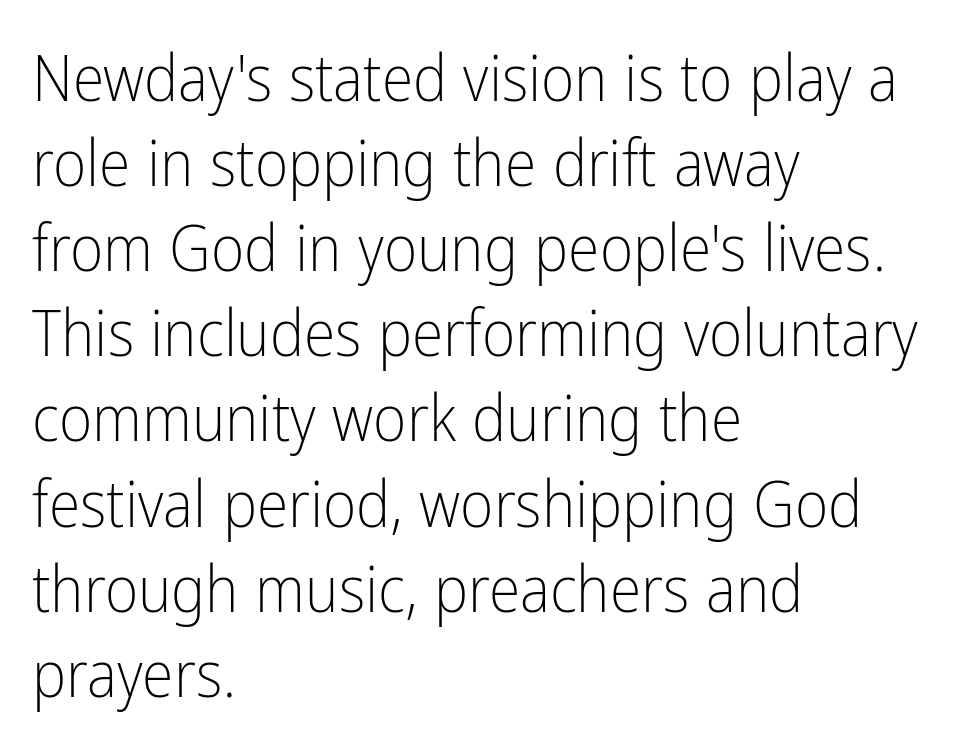
Q: Is the text bold? A: No.
Q: Is the text italic (slanted)? A: No, it is upright.
Q: Is the typeface a serif or a sans-serif typeface? A: Sans-serif.
Q: Is the text underlined? A: No.
Q: How is the paragraph aligned? A: Left-aligned.
Q: Is the spacing between letters normal or unusually wide? A: Normal.
Q: Is the spacing between lines tight, normal or loose? A: Normal.
Q: Width (condensed, normal, or wide)? A: Condensed.
Q: Stroke contrast? A: Low.
Q: x-height? A: Medium.
Q: Monospaced? A: No.
